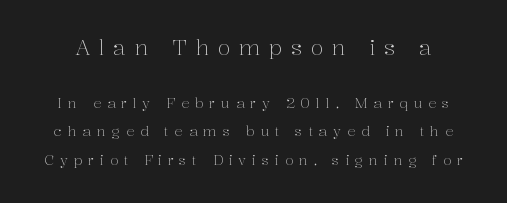
Q: Is the text bold? A: No.
Q: Is the text italic (slanted)? A: No, it is upright.
Q: Is the text underlined? A: No.
Q: Is the spacing between letters normal or unusually wide? A: Unusually wide.
Q: Is the spacing between lines tight, normal or loose? A: Loose.
Q: Which block of text is set in a larger size, the first (top) or the second (bottom)? A: The first (top) one.
